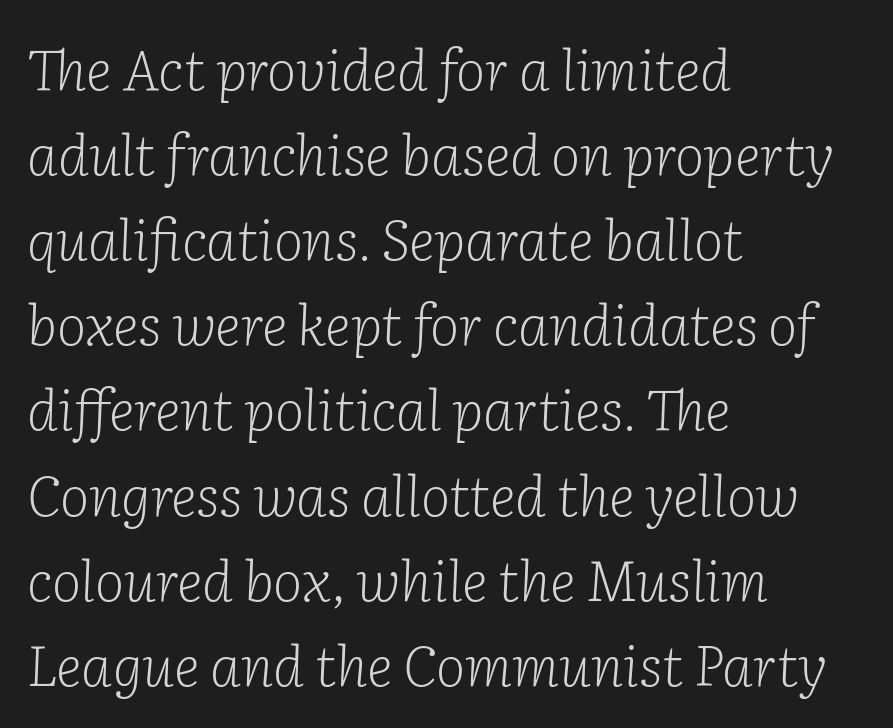
Every character sits at an angle, as italics do. This rendering leaves character spacing at its baseline value. Baseline-to-baseline distance is the conventional proportion of letter height. If you drew a ruler down the left edge, every line would touch it.
